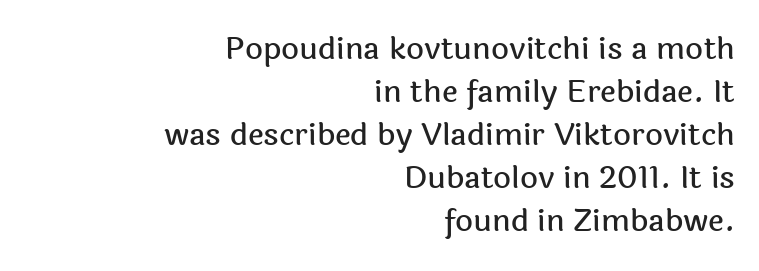
Do the characters align in a grid? No, the font is proportional. The compositor pushed each line to the right boundary. Notice how the stems are strictly vertical — no italics here. Clear beneath every line of the passage. The font family rendered here belongs to the sans-serif group.
